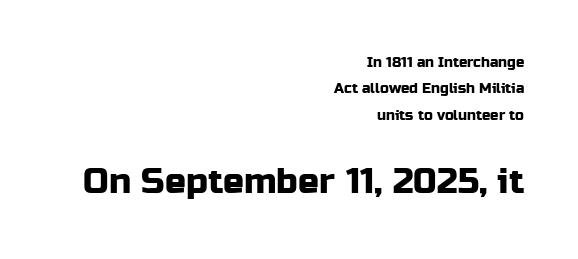
{"serif": "no", "italic": "no", "width": "normal", "stroke_contrast": "low", "x_height": "medium", "monospaced": "no", "underline": "no", "align": "right", "line_spacing_ratio": 1.89, "letter_spacing": "normal", "letter_spacing_em": 0.0, "larger_block": "second", "size_ratio": 2.5, "glyph_px": 35}
